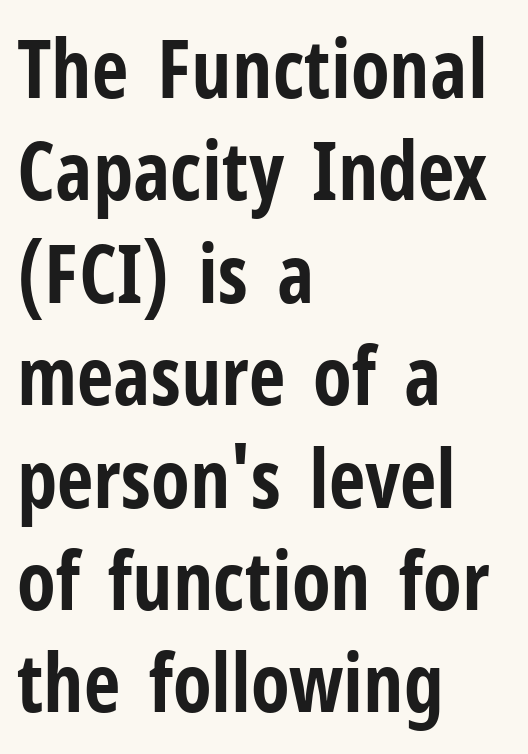
Q: Is the text bold? A: Yes.
Q: Is the text italic (slanted)? A: No, it is upright.
Q: Is the typeface a serif or a sans-serif typeface? A: Sans-serif.
Q: Is the text underlined? A: No.
Q: How is the paragraph aligned? A: Left-aligned.
Q: Is the spacing between letters normal or unusually wide? A: Normal.
Q: Is the spacing between lines tight, normal or loose? A: Normal.
Q: Width (condensed, normal, or wide)? A: Condensed.
Q: Stroke contrast? A: Low.
Q: x-height? A: Medium.
Q: Monospaced? A: No.
